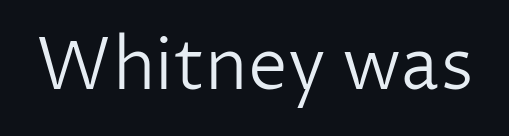
{"serif": "no", "italic": "no", "bold": "no", "weight": "light", "width": "normal", "stroke_contrast": "low", "x_height": "medium", "monospaced": "no", "underline": "no", "letter_spacing": "normal", "letter_spacing_em": 0.0, "glyph_px": 71}
